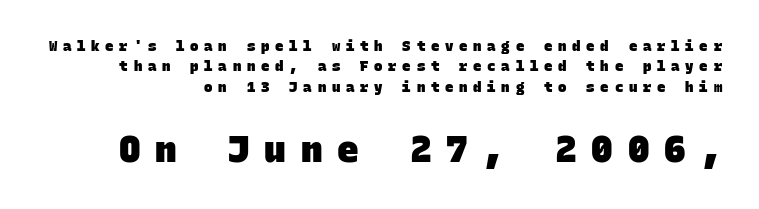
In CSS terms this would be text-align: right. In terms of letterspacing, this is a distinctly airy, spread setting. Grotesque or geometric, the face here clearly has no serifs. Honestly, there is no underline to notice here at all. Heft: maximum for text — a bold. Of the two passages, the one underneath uses the larger point size.
